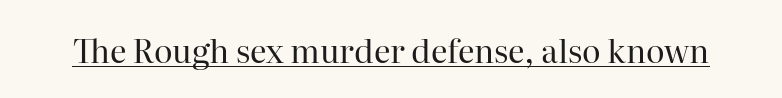
The passage shown is typed in a proportional face where columns would drift. A typesetter would label this face a serif. Caption: face not bold, strokes unweighted. Notice how the stems are strictly vertical — no italics here. The passage shown has conventional tracking throughout. Underlining? Definitely there.
